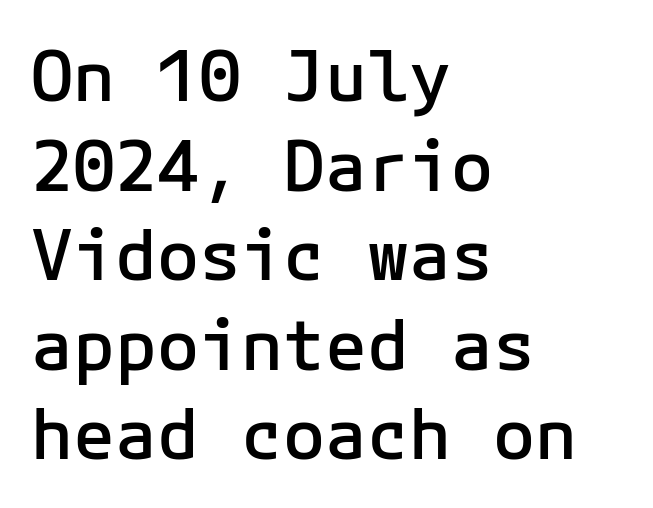
The image shows 70 px semibold sans-serif type, upright, monospaced; set left-aligned, normal line spacing (1.28x), normal letter spacing, not underlined; low stroke contrast and a medium x-height.
